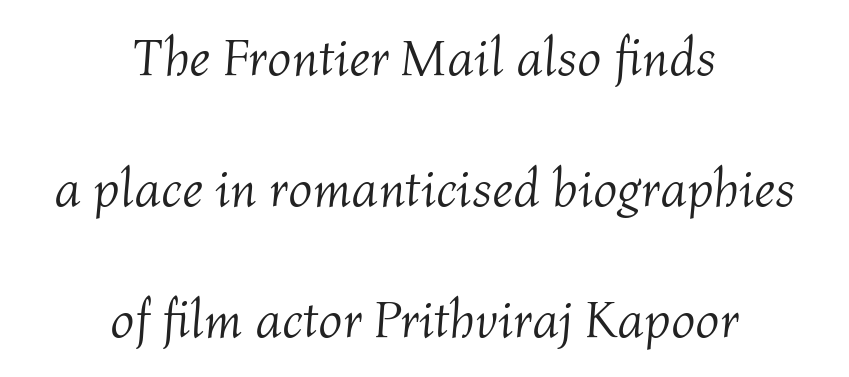
The strokes are not fattened; the text isn't bold. These lines keep a tight, regular rhythm from letter to letter. Spacing verdict: proportional, widths tailored to each character. The rag falls on both sides of this text block equally. These lines stand farther apart than default settings would place them.
